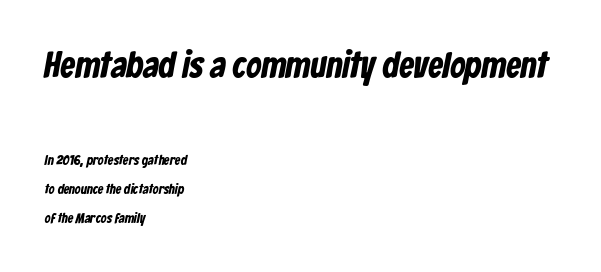
Size hierarchy here favors the leading block over the trailing one. Underline: absent. Nobody touched the tracking dial on this one. Leading: increased.
